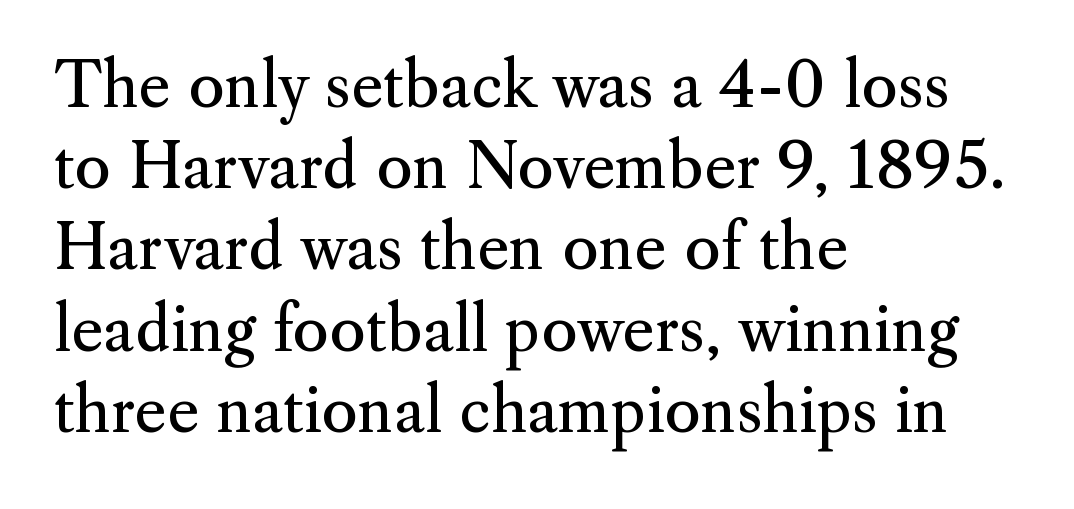
Q: Is the text bold? A: No.
Q: Is the text italic (slanted)? A: No, it is upright.
Q: Is the typeface a serif or a sans-serif typeface? A: Serif.
Q: Is the text underlined? A: No.
Q: How is the paragraph aligned? A: Left-aligned.
Q: Is the spacing between letters normal or unusually wide? A: Normal.
Q: Is the spacing between lines tight, normal or loose? A: Normal.
Q: Width (condensed, normal, or wide)? A: Normal.
Q: Stroke contrast? A: Medium.
Q: x-height? A: Small.
Q: Monospaced? A: No.
